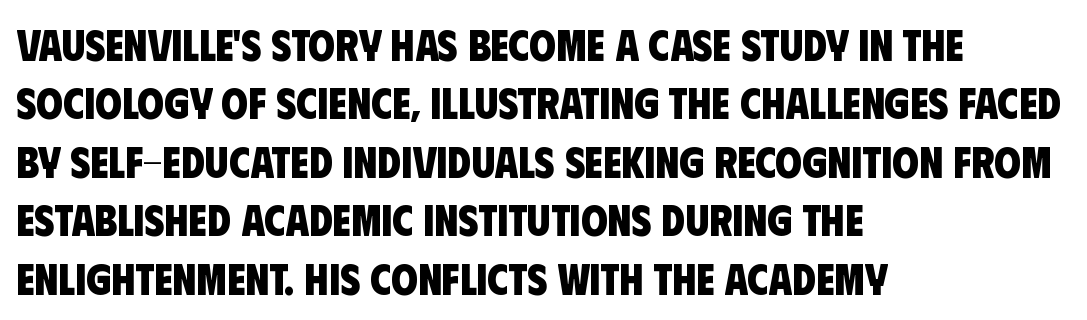
The image shows 43 px heavy, condensed sans-serif type; set left-aligned, normal line spacing (1.36x), normal letter spacing, not underlined; low stroke contrast and a large x-height.
